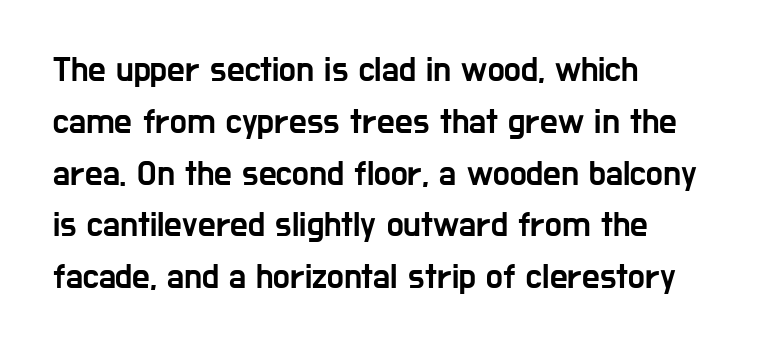
The image shows 35 px condensed sans-serif type, upright; set left-aligned, normal line spacing (1.48x), normal letter spacing, not underlined; low stroke contrast and a medium x-height.
